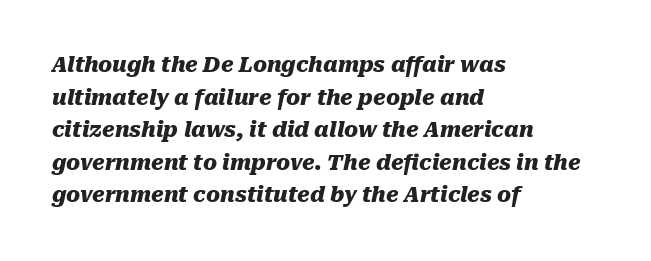
Typeset ragged right — the left edge is the straight one. The gap between lines stays unmarked. Plenty of ink on the page — the face is bold. Honestly, the row spacing looks completely unremarkable.
